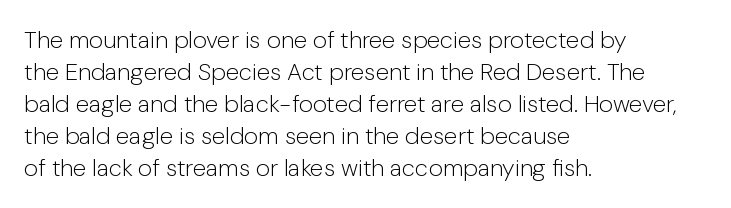
The image shows 24 px text type, upright; set left-aligned, normal line spacing (1.33x), normal letter spacing, not underlined.
